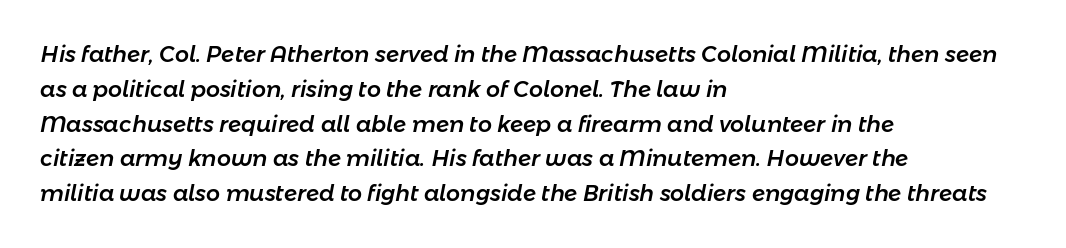
Q: Is the text italic (slanted)? A: Yes, it leans right by about 11 degrees.
Q: Is the text underlined? A: No.
Q: How is the paragraph aligned? A: Left-aligned.
Q: Is the spacing between letters normal or unusually wide? A: Normal.
Q: Is the spacing between lines tight, normal or loose? A: Normal.
